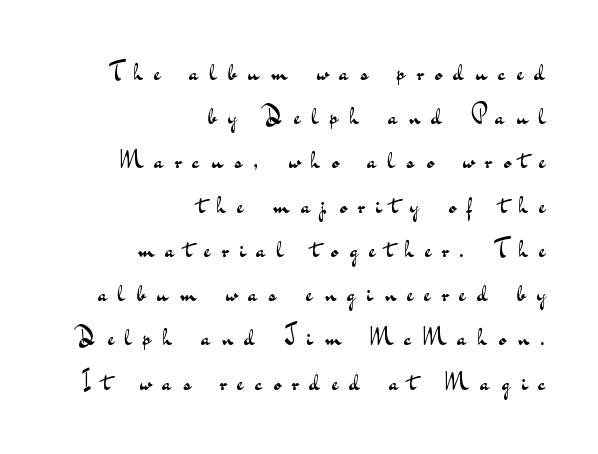
Q: Is the text bold? A: No.
Q: Is the text italic (slanted)? A: Yes.
Q: Is the text underlined? A: No.
Q: How is the paragraph aligned? A: Right-aligned.
Q: Is the spacing between letters normal or unusually wide? A: Unusually wide.
